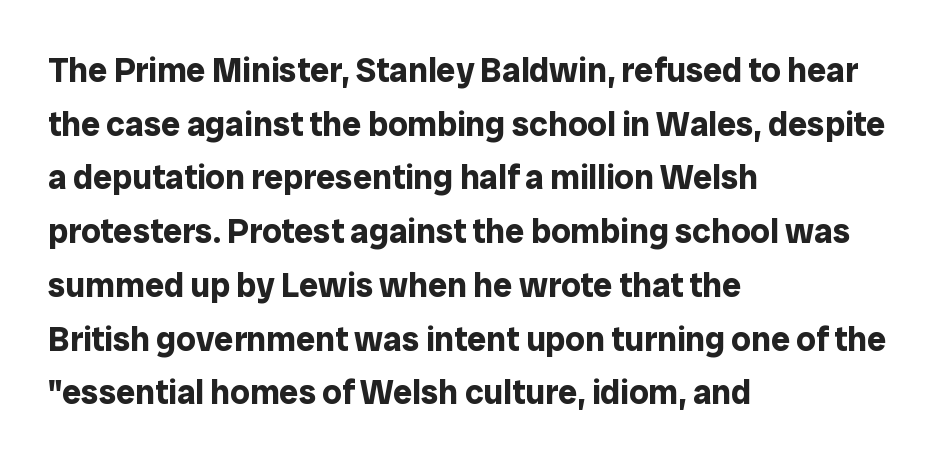
Q: Is the text bold? A: Yes.
Q: Is the text italic (slanted)? A: No, it is upright.
Q: Is the typeface a serif or a sans-serif typeface? A: Sans-serif.
Q: Is the text underlined? A: No.
Q: How is the paragraph aligned? A: Left-aligned.
Q: Is the spacing between letters normal or unusually wide? A: Normal.
Q: Is the spacing between lines tight, normal or loose? A: Normal.
Q: Width (condensed, normal, or wide)? A: Normal.
Q: Stroke contrast? A: Low.
Q: x-height? A: Medium.
Q: Monospaced? A: No.
